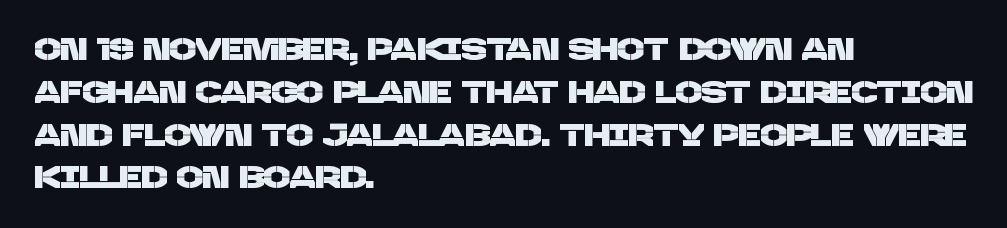
Leading: standard. This sample uses a sans-serif face. Honestly, the letter spacing is just normal — you wouldn't notice it. Underlining? Definitely not there. Looks like regular typesetting: each glyph gets only the width it needs. Horizontal alignment here is leftward, the default for most running prose.
